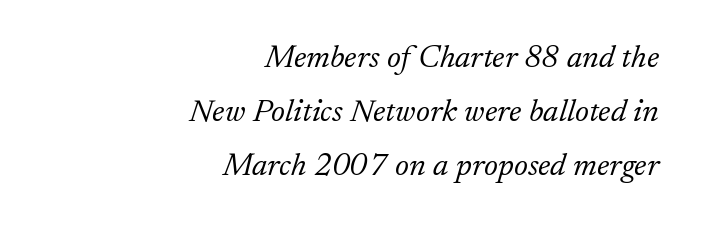
A typesetter would mark this as italic. Caption: multi-line text, flush right, ragged left. The glyphs are unaccompanied by any horizontal stroke below them. The designer left line spacing at the default. Letterform terminals end in serifs throughout the passage. Think standard paragraph weight, or any step lighter than that.
